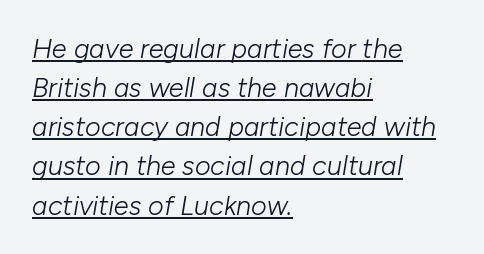
Q: Is the text bold? A: No.
Q: Is the text italic (slanted)? A: Yes, it leans right by about 10 degrees.
Q: Is the text underlined? A: Yes.
Q: How is the paragraph aligned? A: Left-aligned.
Q: Is the spacing between letters normal or unusually wide? A: Normal.
Q: Is the spacing between lines tight, normal or loose? A: Normal.
